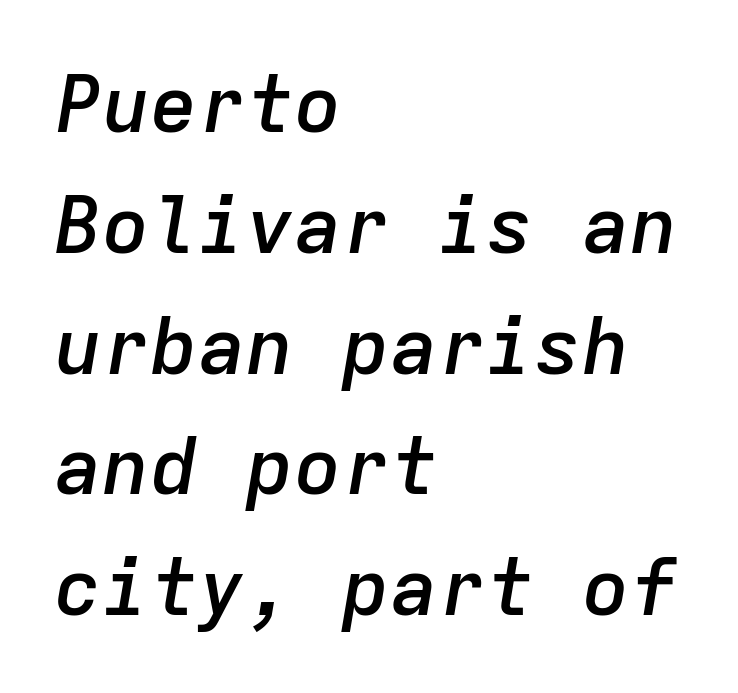
Q: Is the text bold? A: Semi-bold.
Q: Is the text italic (slanted)? A: Yes, it leans right by about 9 degrees.
Q: Is the text underlined? A: No.
Q: How is the paragraph aligned? A: Left-aligned.
Q: Is the spacing between letters normal or unusually wide? A: Normal.
Q: Is the spacing between lines tight, normal or loose? A: Normal.
Q: Width (condensed, normal, or wide)? A: Normal.
Q: Stroke contrast? A: Low.
Q: x-height? A: Medium.
Q: Monospaced? A: Yes.
